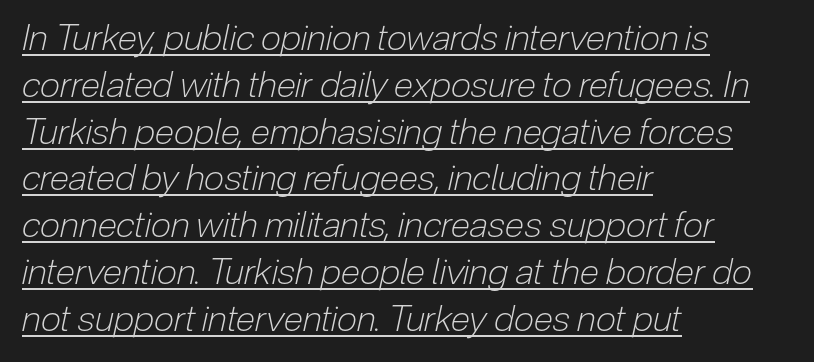
Characters are canted at an angle relative to the baseline's perpendicular. Default kerning and tracking; the words read as compact shapes. What's the leading like? Ordinary, nothing unusual. Beneath each row of characters lies a ruled line. Spacing verdict: proportional, widths tailored to each character.
